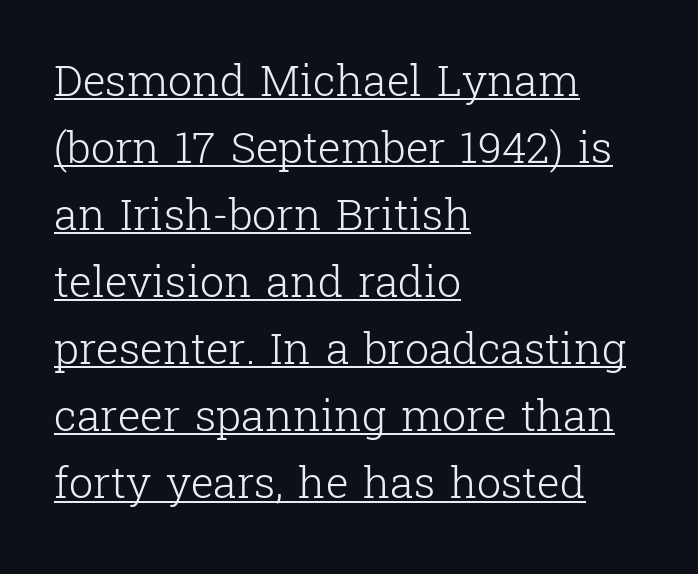
The image shows 43 px light serif type, upright; set left-aligned, normal line spacing (1.56x), normal letter spacing, underlined; low stroke contrast and a medium x-height.
